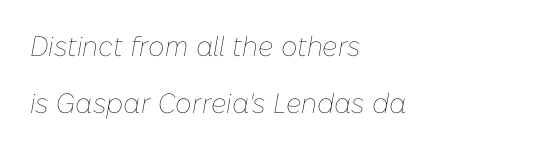
Q: Is the text bold? A: No.
Q: Is the text italic (slanted)? A: Yes, it leans right by about 10 degrees.
Q: Is the text underlined? A: No.
Q: How is the paragraph aligned? A: Left-aligned.
Q: Is the spacing between letters normal or unusually wide? A: Normal.
Q: Is the spacing between lines tight, normal or loose? A: Loose.
Q: Width (condensed, normal, or wide)? A: Normal.
Q: Stroke contrast? A: Low.
Q: x-height? A: Medium.
Q: Monospaced? A: No.
